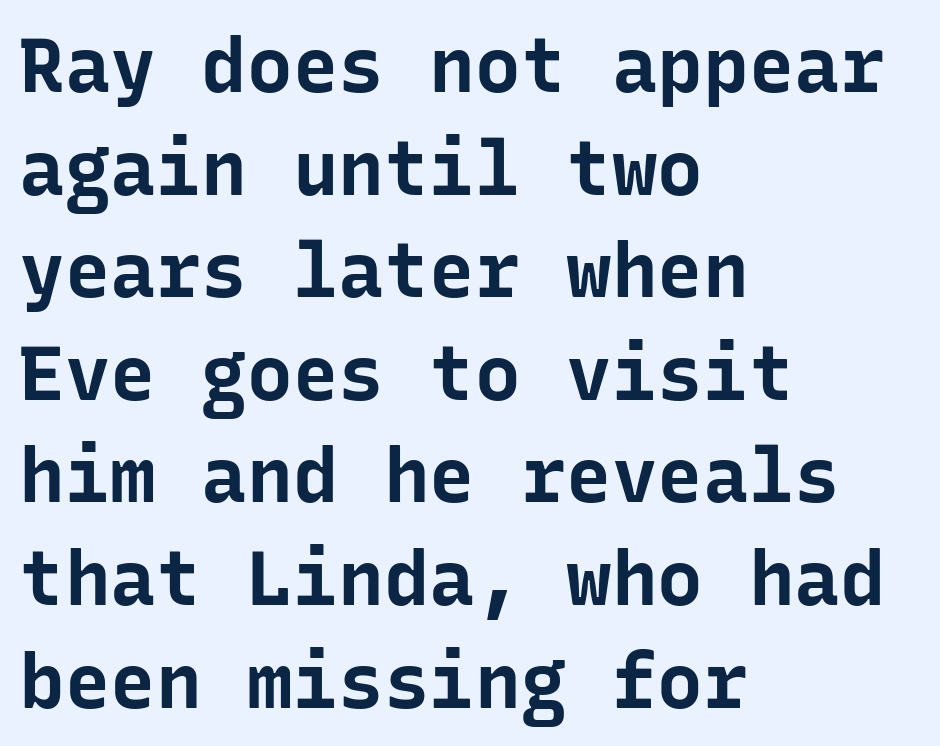
Q: Is the text bold? A: Yes.
Q: Is the text italic (slanted)? A: No, it is upright.
Q: Is the typeface a serif or a sans-serif typeface? A: Sans-serif.
Q: Is the text underlined? A: No.
Q: How is the paragraph aligned? A: Left-aligned.
Q: Is the spacing between letters normal or unusually wide? A: Normal.
Q: Is the spacing between lines tight, normal or loose? A: Normal.
Q: Width (condensed, normal, or wide)? A: Normal.
Q: Stroke contrast? A: Low.
Q: x-height? A: Medium.
Q: Monospaced? A: Yes.
